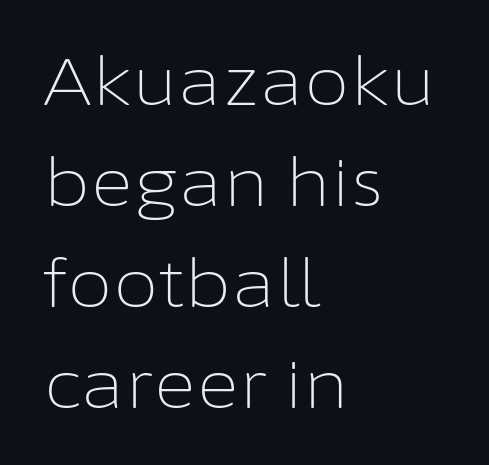
The image shows 66 px light sans-serif type, upright; set left-aligned, normal line spacing (1.53x), normal letter spacing, not underlined; low stroke contrast and a medium x-height.
